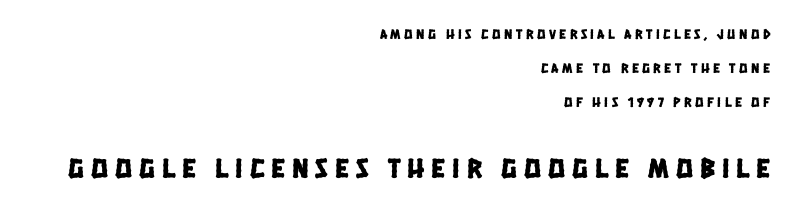
Here the second block reads like a headline and the first like body copy. Horizontally, the lines are justified to the trailing edge only. Anything drawn beneath the words? Only blank space. The rendering uses a large line-height, opening up the rows.
